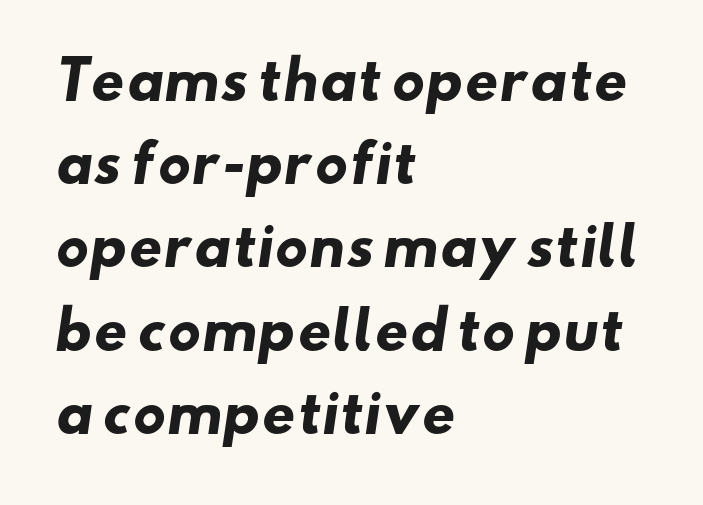
The image shows 52 px heavy, wide sans-serif type; set left-aligned, normal line spacing (1.6x), normal letter spacing, not underlined; low stroke contrast and a small x-height.
